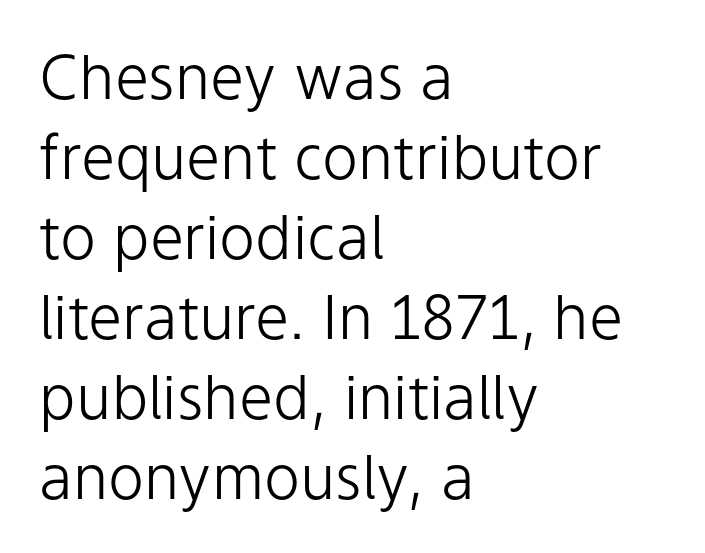
Examine the stroke ends and you'll find no serifs. Glyph-to-glyph distance matches everyday printed text. Which margin do the lines hug? The left one — the right edge is uneven. The face looks like a standard text weight, possibly lighter.
